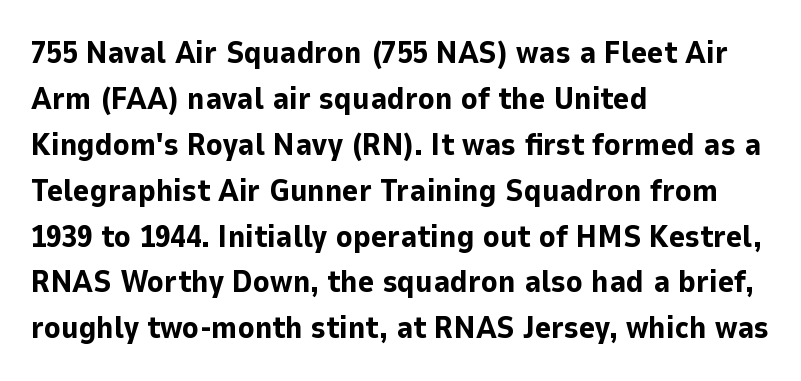
The image shows 31 px bold sans-serif type, upright; set left-aligned, normal line spacing (1.48x), normal letter spacing, not underlined; low stroke contrast and a medium x-height.
